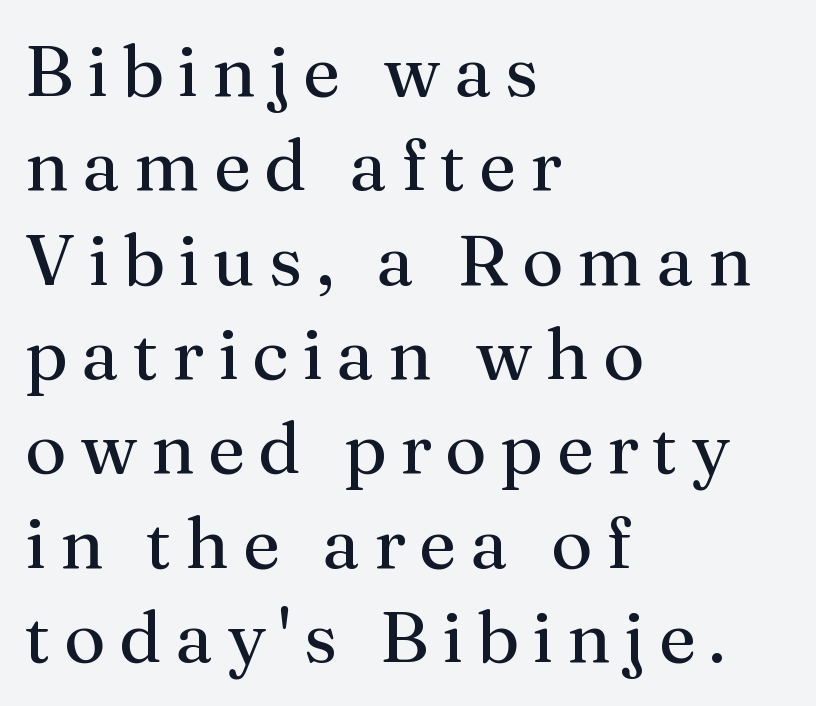
Q: Is the text bold? A: No.
Q: Is the text italic (slanted)? A: No, it is upright.
Q: Is the typeface a serif or a sans-serif typeface? A: Serif.
Q: Is the text underlined? A: No.
Q: How is the paragraph aligned? A: Left-aligned.
Q: Is the spacing between lines tight, normal or loose? A: Normal.
Q: Width (condensed, normal, or wide)? A: Normal.
Q: Stroke contrast? A: Medium.
Q: x-height? A: Medium.
Q: Monospaced? A: No.
